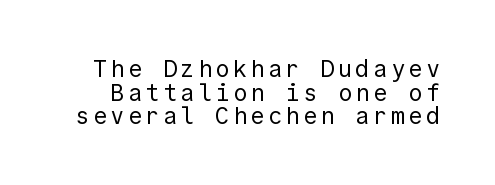
Q: Is the text bold? A: No.
Q: Is the text italic (slanted)? A: No, it is upright.
Q: Is the text underlined? A: No.
Q: Is the spacing between lines tight, normal or loose? A: Tight.
